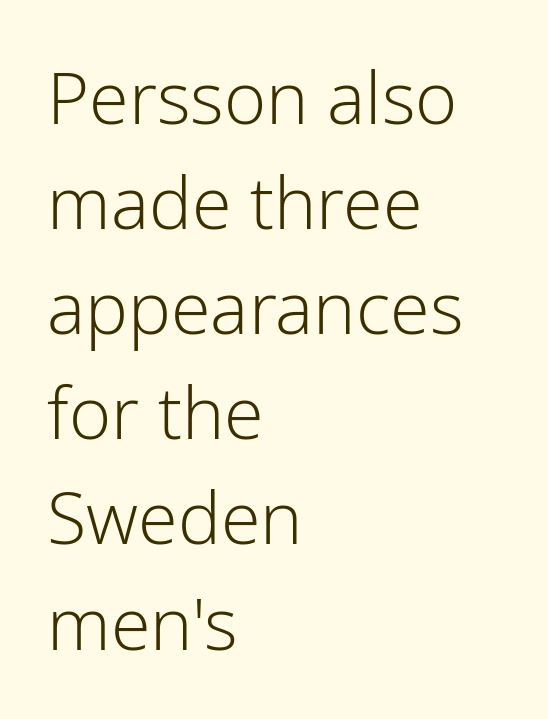
Q: Is the text bold? A: No.
Q: Is the text italic (slanted)? A: No, it is upright.
Q: Is the typeface a serif or a sans-serif typeface? A: Sans-serif.
Q: Is the text underlined? A: No.
Q: How is the paragraph aligned? A: Left-aligned.
Q: Is the spacing between letters normal or unusually wide? A: Normal.
Q: Is the spacing between lines tight, normal or loose? A: Normal.
Q: Width (condensed, normal, or wide)? A: Normal.
Q: Stroke contrast? A: Low.
Q: x-height? A: Medium.
Q: Monospaced? A: No.
